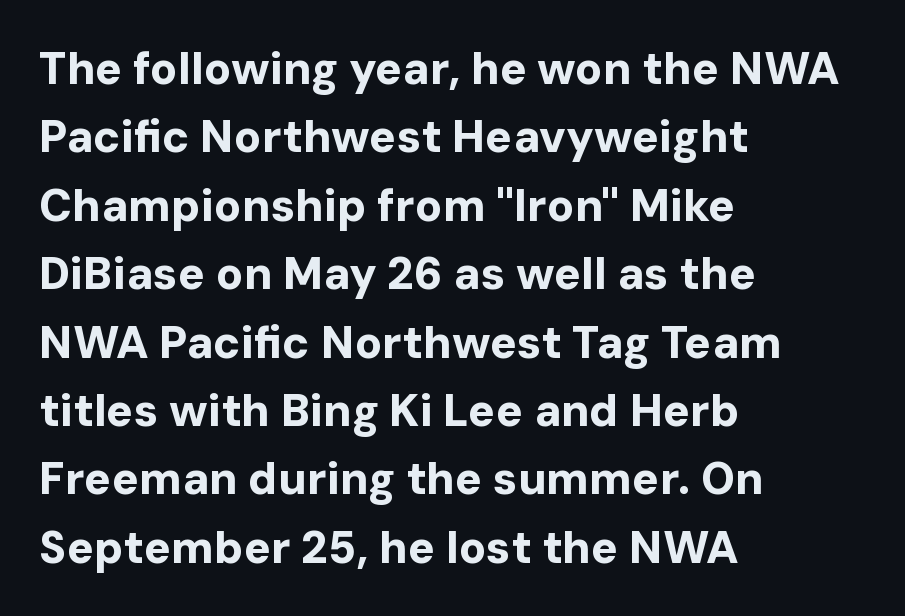
Q: Is the text bold? A: Yes.
Q: Is the text italic (slanted)? A: No, it is upright.
Q: Is the typeface a serif or a sans-serif typeface? A: Sans-serif.
Q: Is the text underlined? A: No.
Q: How is the paragraph aligned? A: Left-aligned.
Q: Is the spacing between letters normal or unusually wide? A: Normal.
Q: Is the spacing between lines tight, normal or loose? A: Normal.
Q: Width (condensed, normal, or wide)? A: Normal.
Q: Stroke contrast? A: Low.
Q: x-height? A: Medium.
Q: Monospaced? A: No.
